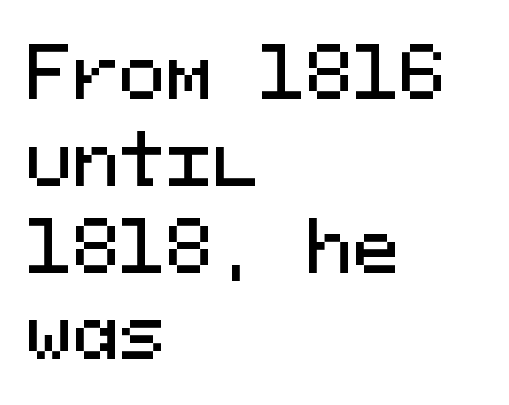
Q: Is the text italic (slanted)? A: No, it is upright.
Q: Is the typeface a serif or a sans-serif typeface? A: Sans-serif.
Q: Is the text underlined? A: No.
Q: How is the paragraph aligned? A: Left-aligned.
Q: Is the spacing between letters normal or unusually wide? A: Normal.
Q: Width (condensed, normal, or wide)? A: Normal.
Q: Stroke contrast? A: Medium.
Q: x-height? A: Medium.
Q: Monospaced? A: Yes.
